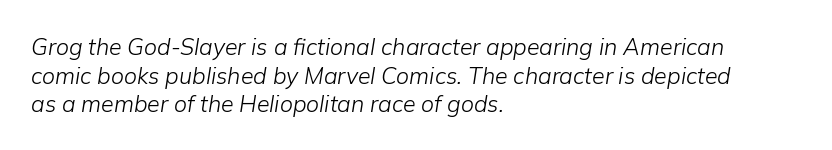
The image shows 23 px text type, italic (leaning right); set left-aligned, line spacing 1.24x, normal letter spacing, not underlined.
